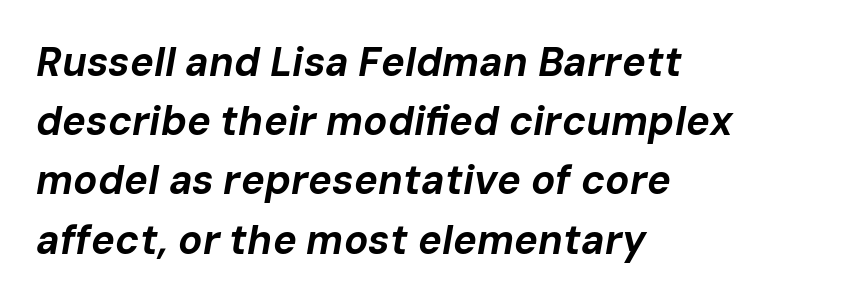
The paragraph shown leans on its left margin. Spacing verdict: proportional, widths tailored to each character. Words float on clear page, feet unadorned. Emphasis-style slanted type is in use. The leading is moderate, giving the passage an even texture.
